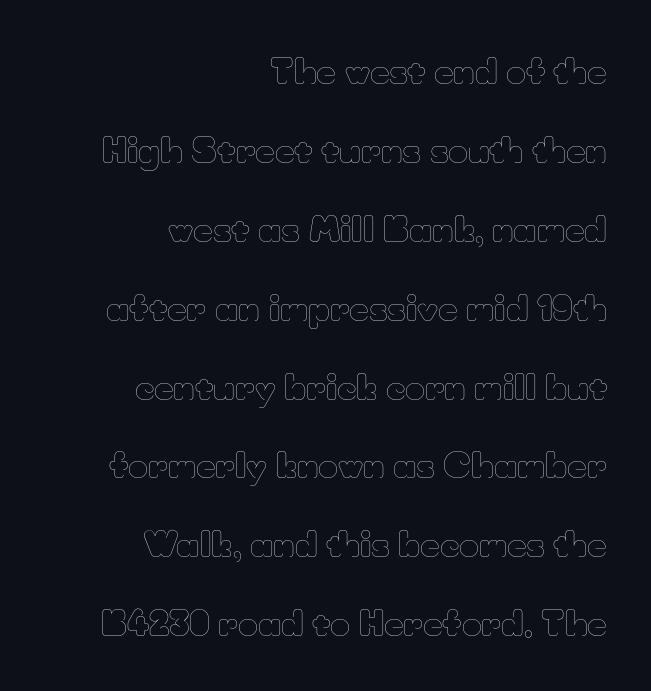
The image shows 34 px thin type, upright; set right-aligned, loose line spacing (2.32x), normal letter spacing, not underlined; low stroke contrast and a small x-height.
